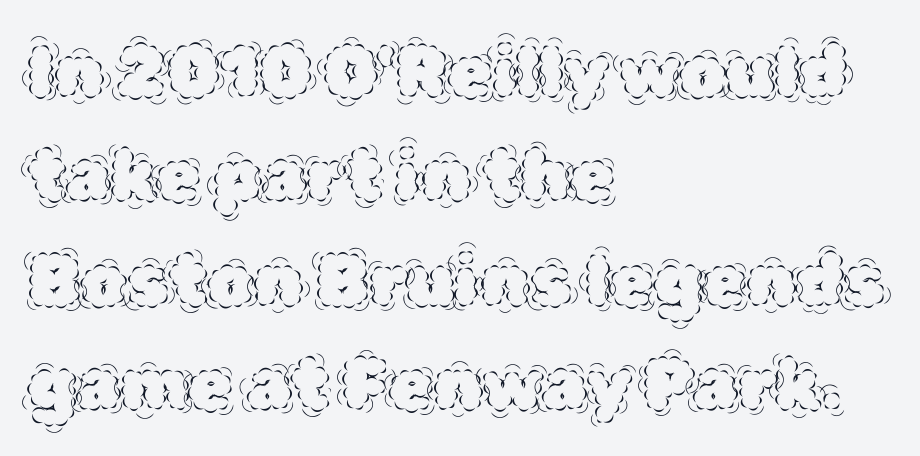
Q: Is the text bold? A: No.
Q: Is the text italic (slanted)? A: No, it is upright.
Q: Is the text underlined? A: No.
Q: How is the paragraph aligned? A: Left-aligned.
Q: Is the spacing between letters normal or unusually wide? A: Normal.
Q: Is the spacing between lines tight, normal or loose? A: Normal.
Q: Width (condensed, normal, or wide)? A: Normal.
Q: x-height? A: Large.
Q: Monospaced? A: No.
